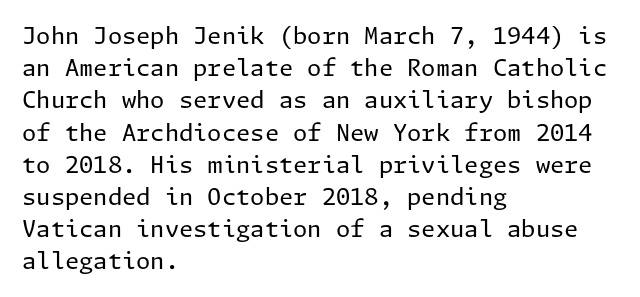
Regarding leading, the lines here are spaced in the standard way. The setting favours the left margin, as ordinary paragraphs usually do. The typeface has the unassuming heft of standard copy or less. The tracking reads as untouched default to a designer's eye. Type without underlining. Vertical strokes here are truly vertical.
